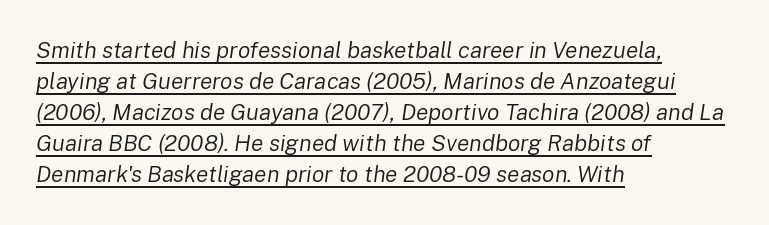
The image shows 23 px text type, italic (leaning right); set left-aligned, normal line spacing (1.35x), normal letter spacing, underlined.
